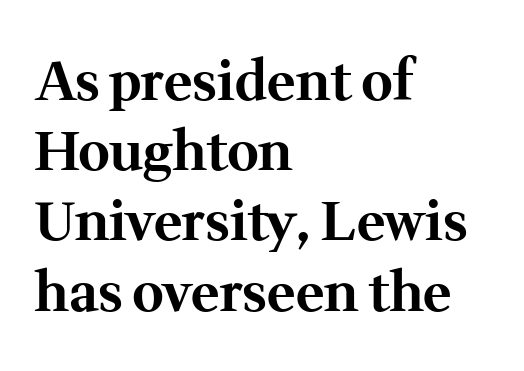
Character widths vary here, with narrow letters taking less room than wide ones. Descenders hang freely into open space. The setting favours the left margin, as ordinary paragraphs usually do. Summary of weight: heavy, a full bold. The passage shown is typeset with a serif family. Evenly set lines give the paragraph a standard silhouette.
